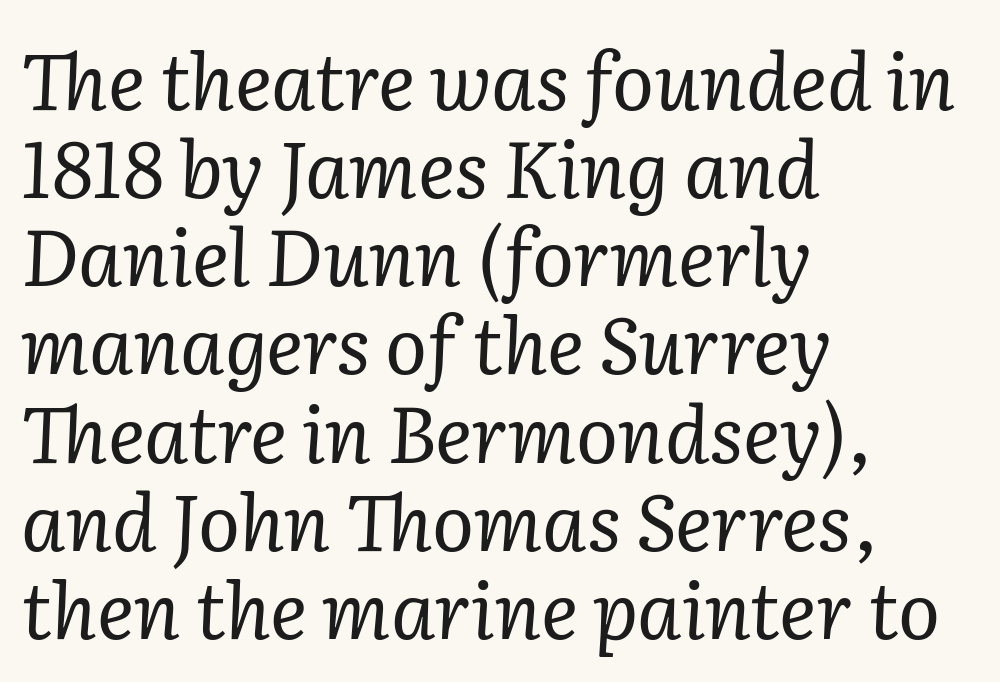
{"serif": "yes", "italic": "yes", "lean": "right", "slant_degrees": 2, "bold": "no", "weight": "regular", "width": "normal", "stroke_contrast": "low", "x_height": "medium", "monospaced": "no", "underline": "no", "align": "left", "line_spacing": "tight", "line_spacing_ratio": 1.13, "letter_spacing": "normal", "letter_spacing_em": 0.0, "glyph_px": 78}
